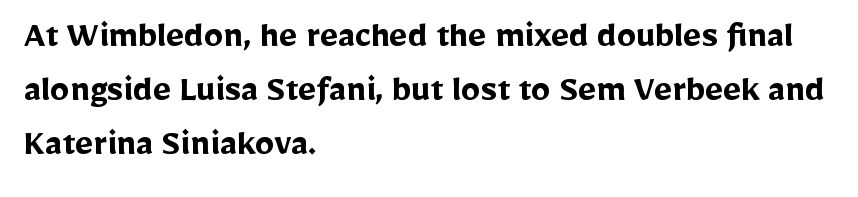
Q: Is the text bold? A: Yes.
Q: Is the text italic (slanted)? A: No, it is upright.
Q: Is the typeface a serif or a sans-serif typeface? A: Sans-serif.
Q: Is the text underlined? A: No.
Q: How is the paragraph aligned? A: Left-aligned.
Q: Is the spacing between letters normal or unusually wide? A: Normal.
Q: Is the spacing between lines tight, normal or loose? A: Normal.
Q: Width (condensed, normal, or wide)? A: Normal.
Q: Stroke contrast? A: Low.
Q: x-height? A: Medium.
Q: Monospaced? A: No.
